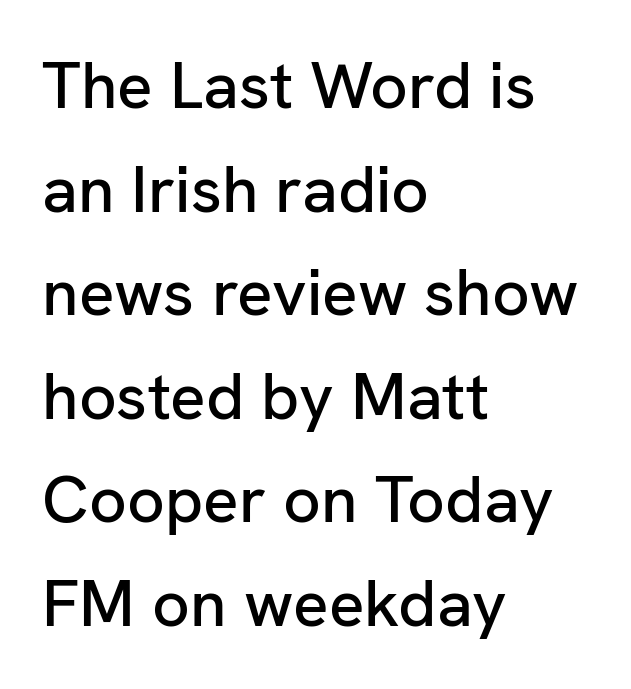
Q: Is the text italic (slanted)? A: No, it is upright.
Q: Is the typeface a serif or a sans-serif typeface? A: Sans-serif.
Q: Is the text underlined? A: No.
Q: How is the paragraph aligned? A: Left-aligned.
Q: Is the spacing between letters normal or unusually wide? A: Normal.
Q: Is the spacing between lines tight, normal or loose? A: Normal.
Q: Width (condensed, normal, or wide)? A: Normal.
Q: Stroke contrast? A: Low.
Q: x-height? A: Medium.
Q: Monospaced? A: No.
